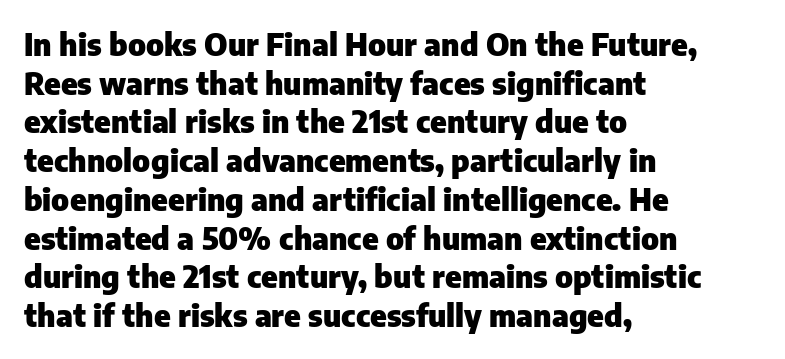
Anything drawn beneath the words? Only blank space. All the whitespace from short lines collects on the right. A typesetter would mark this as roman, not italic. The letters sit at their default tracking, neither squeezed nor spread.
